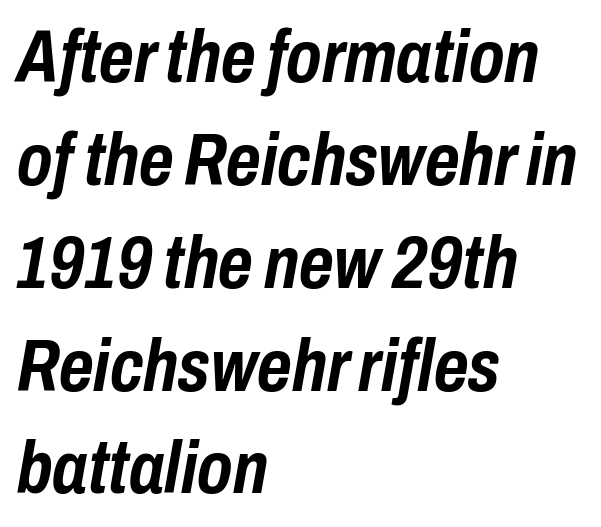
{"italic": "yes", "lean": "right", "slant_degrees": 10, "bold": "yes", "weight": "semibold", "width": "condensed", "stroke_contrast": "low", "x_height": "medium", "monospaced": "no", "underline": "no", "align": "left", "line_spacing": "normal", "line_spacing_ratio": 1.39, "letter_spacing": "normal", "letter_spacing_em": 0.0, "glyph_px": 74}
